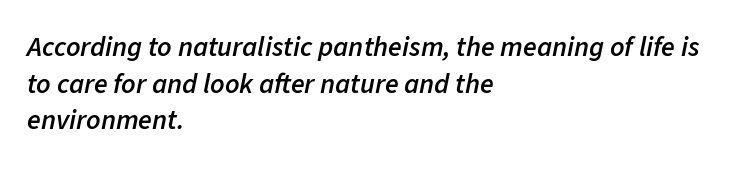
Alignment: flush left. You could not count columns in this text — the font is proportionally spaced. It's the slanting kind of type. The space beneath each line is pristine and unruled.
